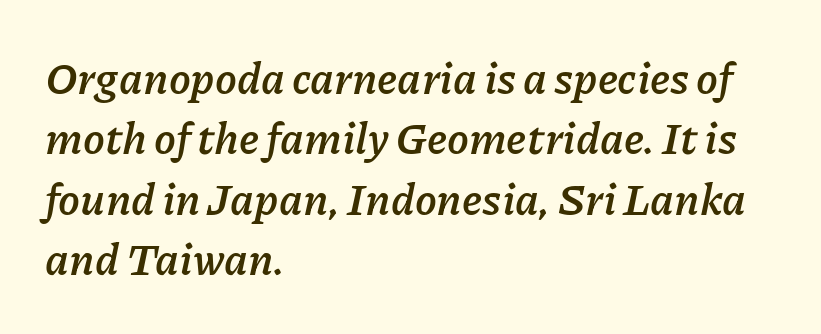
The image shows 44 px semibold type, italic (leaning right); set left-aligned, normal line spacing (1.37x), normal letter spacing, not underlined; low stroke contrast and a medium x-height.
